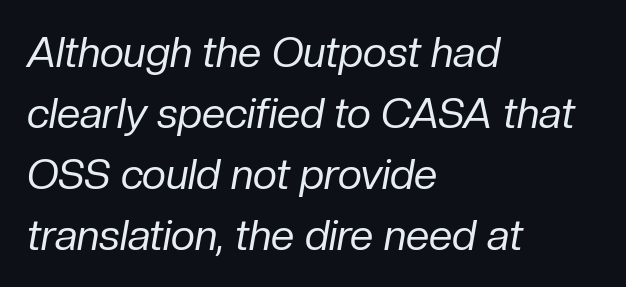
Q: Is the text bold? A: No.
Q: Is the text italic (slanted)? A: Yes, it leans right by about 10 degrees.
Q: Is the text underlined? A: No.
Q: How is the paragraph aligned? A: Left-aligned.
Q: Is the spacing between letters normal or unusually wide? A: Normal.
Q: Is the spacing between lines tight, normal or loose? A: Normal.
Q: Width (condensed, normal, or wide)? A: Normal.
Q: Stroke contrast? A: Low.
Q: x-height? A: Medium.
Q: Monospaced? A: No.
